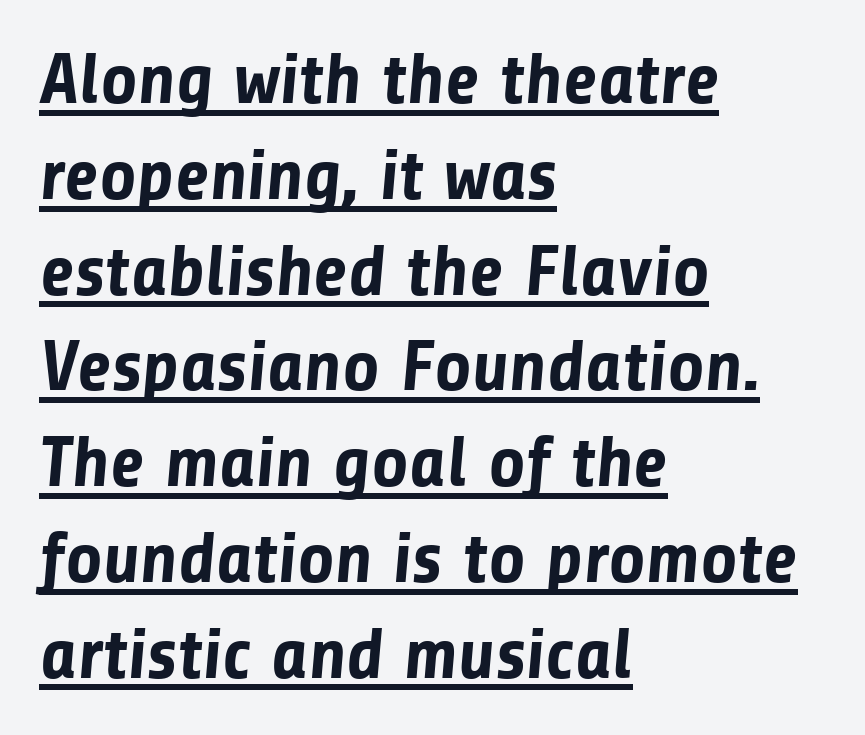
The image shows 72 px bold sans-serif type; set left-aligned, normal line spacing (1.33x), normal letter spacing, underlined; low stroke contrast and a medium x-height.
